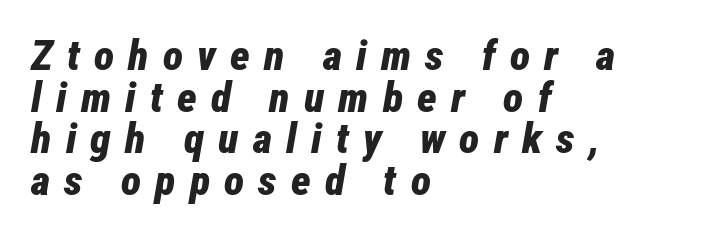
A clean baseline with only descenders dipping below it. A typesetter would call this heavily tracked-out type. Notice how thick the strokes are: this is what a full bold looks like. Horizontal alignment here is leftward, the default for most running prose. Do the characters align in a grid? No, the font is proportional. The glyphs look as if they've been sheared to an angle.
